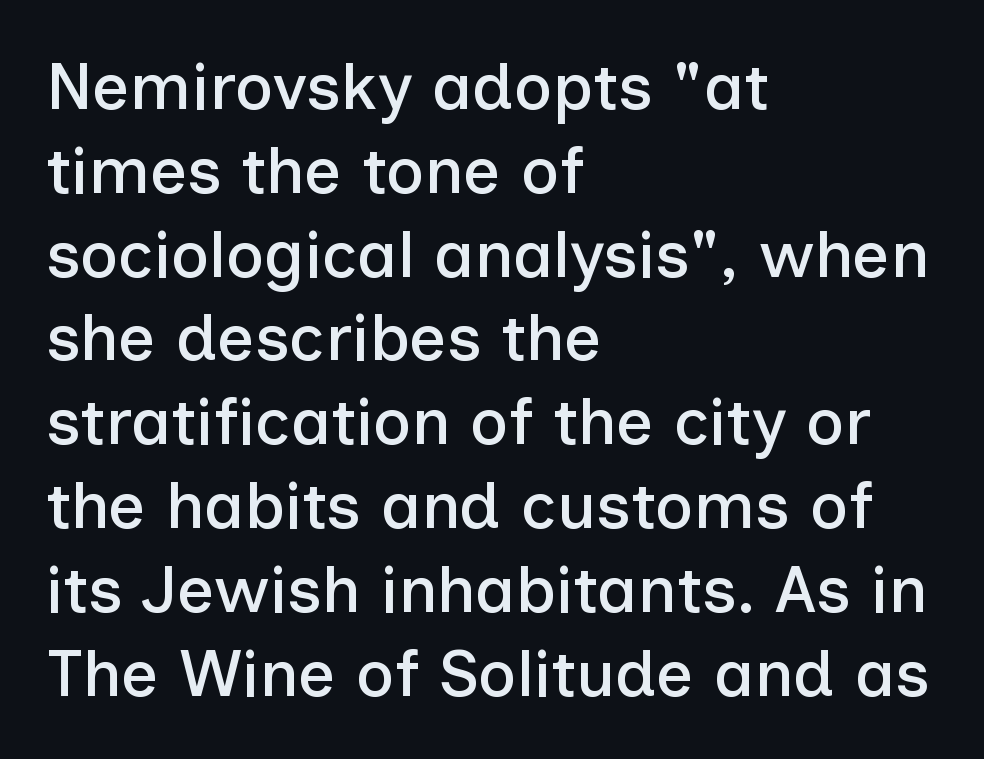
Q: Is the text italic (slanted)? A: No, it is upright.
Q: Is the typeface a serif or a sans-serif typeface? A: Sans-serif.
Q: Is the text underlined? A: No.
Q: How is the paragraph aligned? A: Left-aligned.
Q: Is the spacing between letters normal or unusually wide? A: Normal.
Q: Is the spacing between lines tight, normal or loose? A: Normal.
Q: Width (condensed, normal, or wide)? A: Normal.
Q: Stroke contrast? A: Low.
Q: x-height? A: Medium.
Q: Monospaced? A: No.
